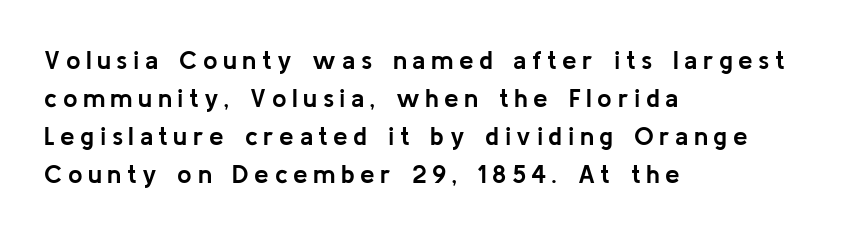
The image shows 26 px bold type, upright; set left-aligned, normal line spacing (1.46x), unusually wide letter spacing (+0.21 em), not underlined.
